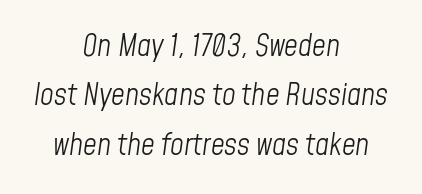
The image shows 30 px light, condensed type, italic (leaning right); set centered, normal line spacing (1.65x), normal letter spacing, not underlined; low stroke contrast and a medium x-height.
